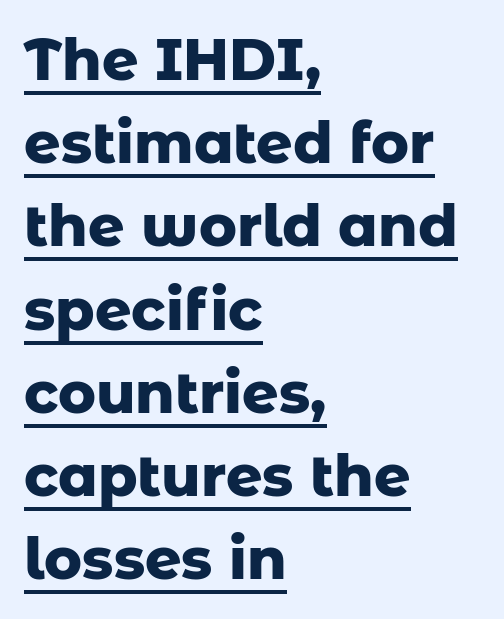
The image shows 57 px heavy sans-serif type, upright; set left-aligned, normal line spacing (1.46x), normal letter spacing, underlined; low stroke contrast and a medium x-height.
